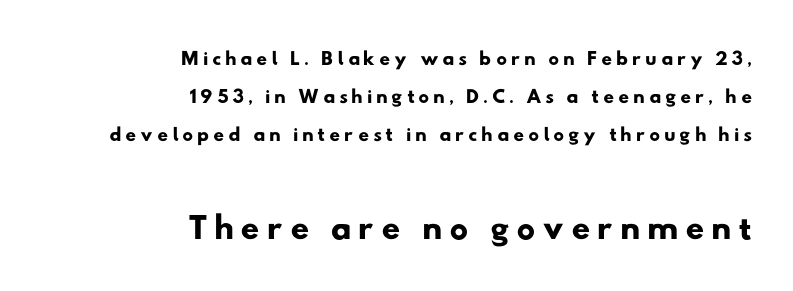
Q: Is the typeface a serif or a sans-serif typeface? A: Sans-serif.
Q: Is the text underlined? A: No.
Q: How is the paragraph aligned? A: Right-aligned.
Q: Is the spacing between lines tight, normal or loose? A: Normal.
Q: Which block of text is set in a larger size, the first (top) or the second (bottom)? A: The second (bottom) one.
Q: Width (condensed, normal, or wide)? A: Wide.
Q: Stroke contrast? A: Low.
Q: x-height? A: Small.
Q: Monospaced? A: No.
